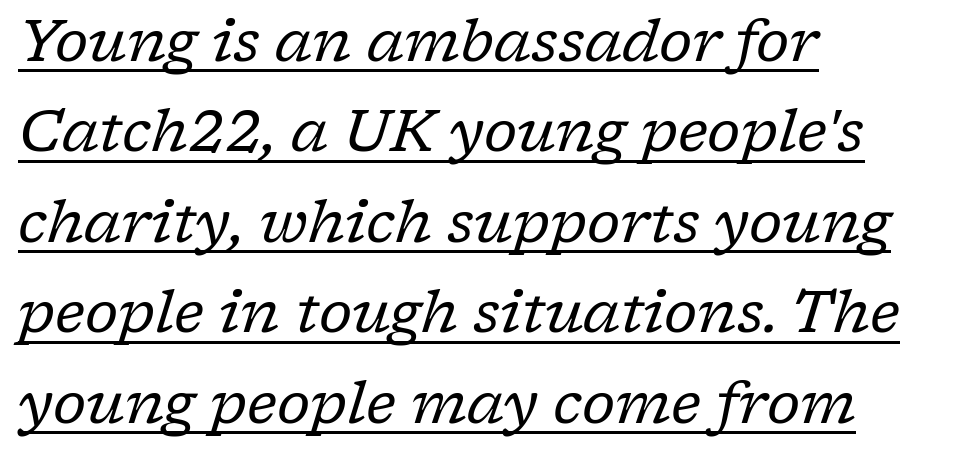
Each letter keeps its own natural width here, so spacing adapts to shape. The string is rendered with underlining switched on. If you measured baseline to baseline, you'd find a middling distance. This rendering leaves character spacing at its baseline value. Observe the serifs anchoring each vertical stroke in this sample.
